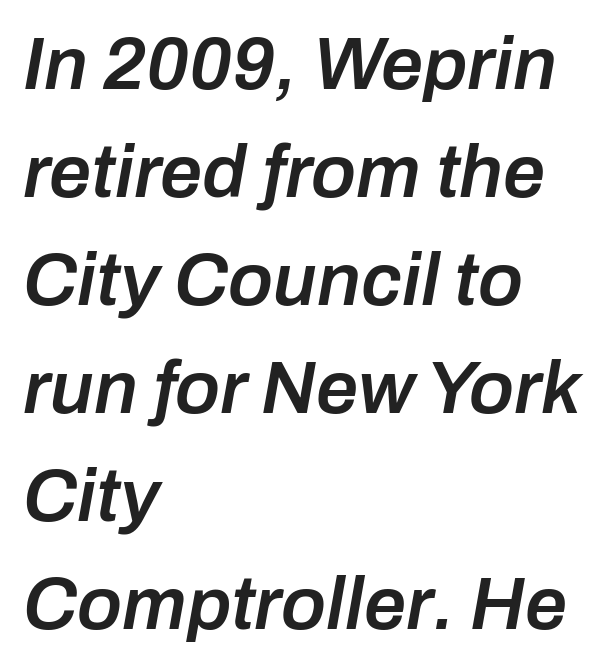
The image shows 75 px semibold type, italic (leaning right); set left-aligned, normal line spacing (1.44x), normal letter spacing, not underlined; low stroke contrast and a medium x-height.
